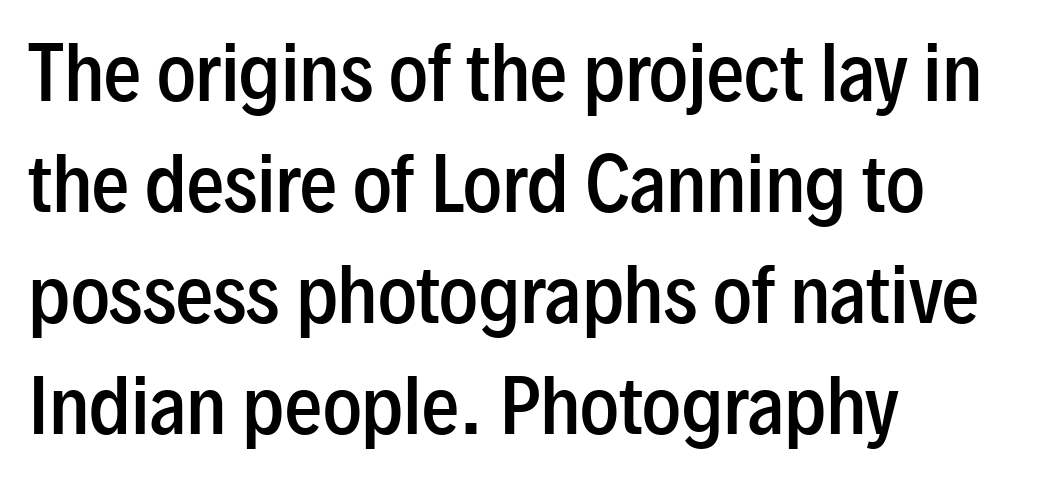
Q: Is the text bold? A: Semi-bold.
Q: Is the text italic (slanted)? A: No, it is upright.
Q: Is the typeface a serif or a sans-serif typeface? A: Sans-serif.
Q: Is the text underlined? A: No.
Q: How is the paragraph aligned? A: Left-aligned.
Q: Is the spacing between letters normal or unusually wide? A: Normal.
Q: Is the spacing between lines tight, normal or loose? A: Normal.
Q: Width (condensed, normal, or wide)? A: Condensed.
Q: Stroke contrast? A: Low.
Q: x-height? A: Medium.
Q: Monospaced? A: No.
